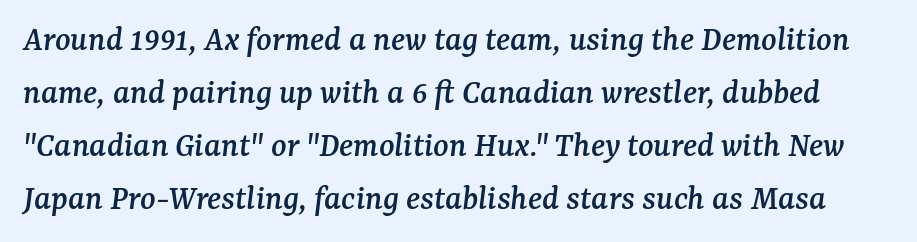
The tracking reads as untouched default to a designer's eye. Summary of vertical rhythm: regular, with standard interline spacing. You can tell it's italic because the verticals aren't actually vertical. The characters display serif detailing at their extremities.
